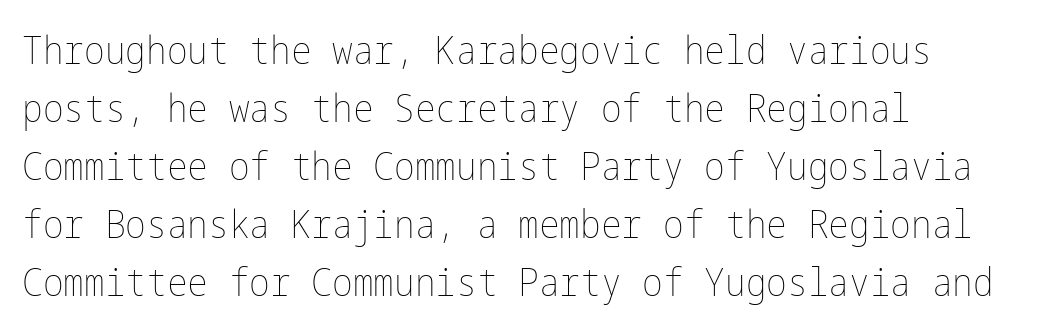
Is the stroke heavy? The answer is a plain regular-or-lighter. Honestly, there is no underline to notice here at all. These lines keep a tight, regular rhythm from letter to letter. If you drew a line through each stem, it would be perfectly vertical. The vertical gap from one line to the next is medium. Does the copy run flush right? No — it runs flush left.
